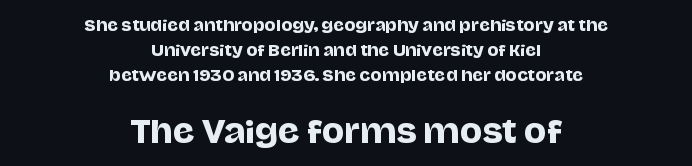
Q: Is the text italic (slanted)? A: No, it is upright.
Q: Is the typeface a serif or a sans-serif typeface? A: Sans-serif.
Q: Is the text underlined? A: No.
Q: How is the paragraph aligned? A: Centered.
Q: Is the spacing between letters normal or unusually wide? A: Normal.
Q: Is the spacing between lines tight, normal or loose? A: Normal.
Q: Which block of text is set in a larger size, the first (top) or the second (bottom)? A: The second (bottom) one.
Q: Width (condensed, normal, or wide)? A: Normal.
Q: Stroke contrast? A: Low.
Q: x-height? A: Large.
Q: Monospaced? A: No.
